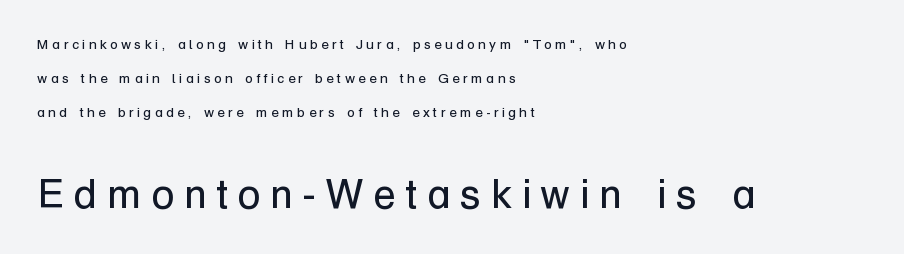
Baseline-to-baseline distance is far greater than the letter height. The rendering enlarges the type as you move from the upper chunk to the lower. Line starts are locked; line ends wander. No letter is thick-stroked: the sample isn't bold. Someone cranked the tracking dial way up on this one. Unlike a traditional serif, this face leaves its strokes unadorned.
